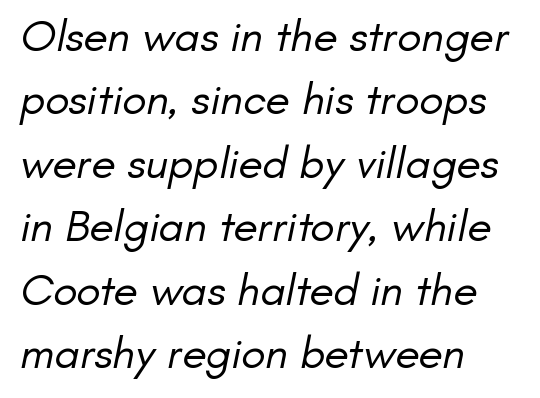
No heavy texture on the line: the type isn't bold. Descender tails drop into unmarked territory. The face used here is proportionally spaced, like ordinary book or web type. Regular leading.
